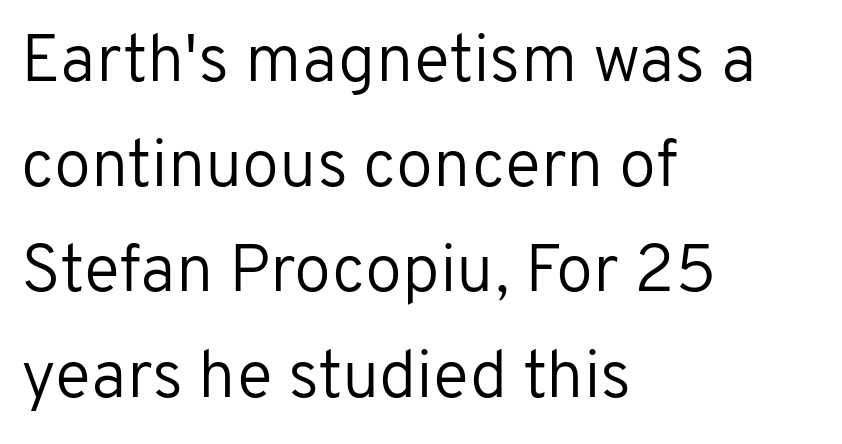
The cut favours lightness, reaching ordinary text weight at its darkest. This sample keeps an unexceptional amount of space between lines. The setting favours the left margin, as ordinary paragraphs usually do. Character widths vary here, with narrow letters taking less room than wide ones.
